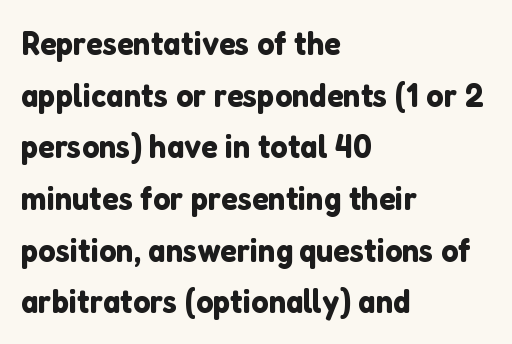
Note the varied advance widths — an 'i' is clearly narrower than an 'm'. The words here are not underlined. Students, note that the glyphs here touch the page at normal intervals. Classification — sans serif. The ragged edge is on the right, which tells us the setting is flush left.
